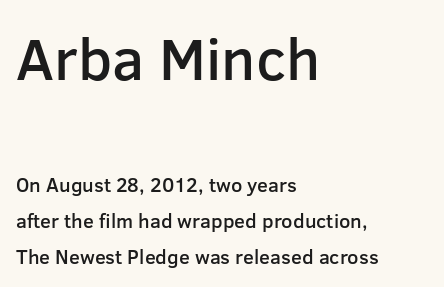
Q: Is the text bold? A: Semi-bold.
Q: Is the text italic (slanted)? A: No, it is upright.
Q: Is the typeface a serif or a sans-serif typeface? A: Sans-serif.
Q: Is the text underlined? A: No.
Q: How is the paragraph aligned? A: Left-aligned.
Q: Is the spacing between letters normal or unusually wide? A: Normal.
Q: Which block of text is set in a larger size, the first (top) or the second (bottom)? A: The first (top) one.
Q: Width (condensed, normal, or wide)? A: Normal.
Q: Stroke contrast? A: Low.
Q: x-height? A: Medium.
Q: Monospaced? A: No.
